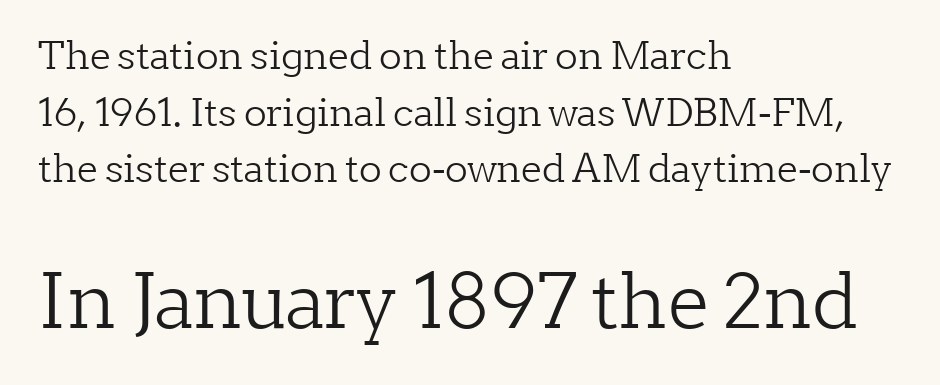
Rows of type keep a routine distance in the vertical direction. The lower block of text is set noticeably larger than the block above it. Looks like regular typesetting: each glyph gets only the width it needs. The typesetter chose a ragged-right arrangement here. If you drew a line through each stem, it would be perfectly vertical.
